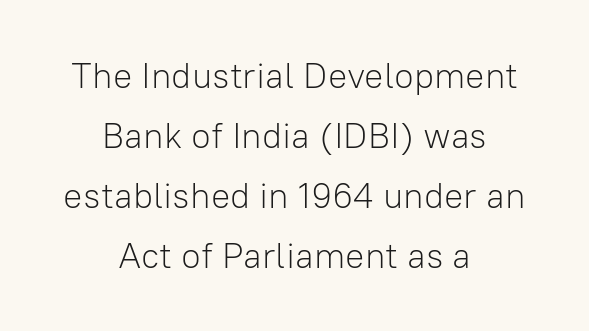
Q: Is the text bold? A: No.
Q: Is the text italic (slanted)? A: No, it is upright.
Q: Is the typeface a serif or a sans-serif typeface? A: Sans-serif.
Q: Is the text underlined? A: No.
Q: How is the paragraph aligned? A: Centered.
Q: Is the spacing between letters normal or unusually wide? A: Normal.
Q: Is the spacing between lines tight, normal or loose? A: Normal.
Q: Width (condensed, normal, or wide)? A: Normal.
Q: Stroke contrast? A: Low.
Q: x-height? A: Medium.
Q: Monospaced? A: No.
